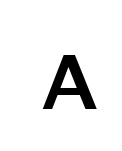
The image shows 75 px bold sans-serif type, upright; set normal letter spacing, not underlined; low stroke contrast and a medium x-height.
